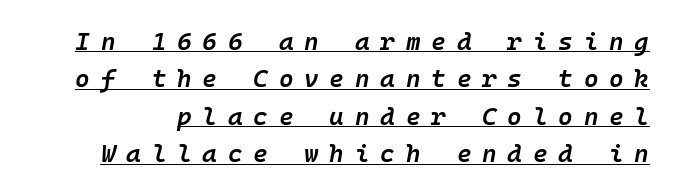
The image shows 25 px text type, italic (leaning right); set normal line spacing (1.5x), unusually wide letter spacing (+0.43 em), underlined.
